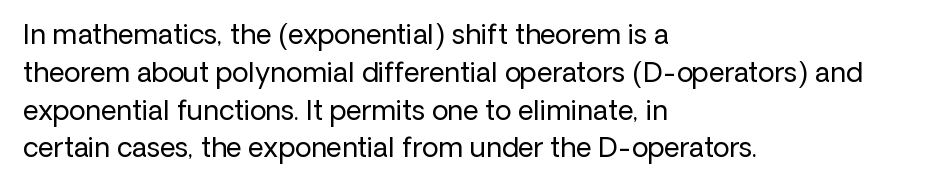
The image shows 27 px text type, upright; set left-aligned, normal line spacing (1.4x), normal letter spacing, not underlined.
